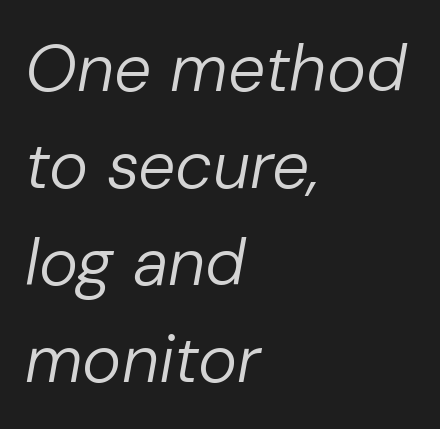
The image shows 66 px regular-weight type, italic (leaning right); set left-aligned, normal line spacing (1.47x), normal letter spacing, not underlined; low stroke contrast and a medium x-height.
